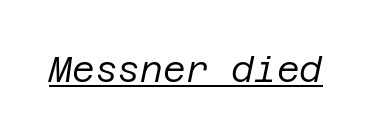
{"italic": "yes", "lean": "right", "slant_degrees": 12, "bold": "no", "weight": "regular", "width": "normal", "stroke_contrast": "low", "x_height": "large", "underline": "yes", "letter_spacing": "normal", "letter_spacing_em": 0.0, "glyph_px": 35}
